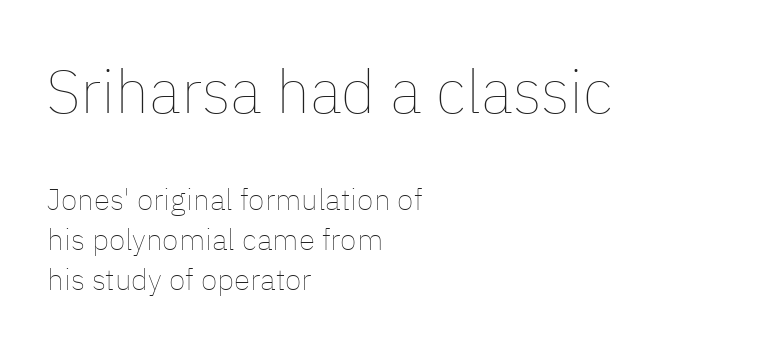
{"italic": "no", "bold": "no", "weight": "thin", "width": "normal", "stroke_contrast": "low", "x_height": "medium", "monospaced": "no", "underline": "no", "align": "left", "line_spacing": "normal", "line_spacing_ratio": 1.33, "letter_spacing": "normal", "letter_spacing_em": 0.0, "larger_block": "first", "size_ratio": 2.03, "glyph_px": 61}
